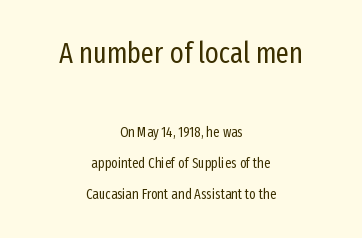
The composition opens big and finishes small. No word sits above an underline. Nobody touched the tracking dial on this one. Serifs: no, the terminals of the letterforms are clean.
